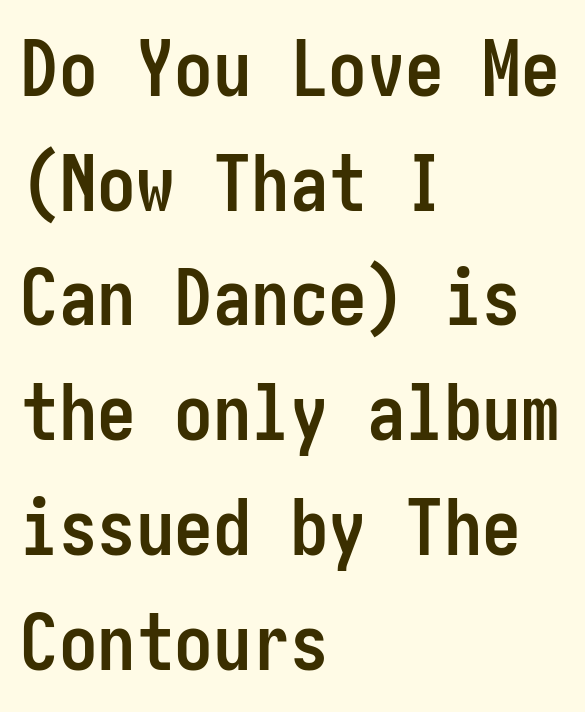
Q: Is the text bold? A: Yes.
Q: Is the text italic (slanted)? A: No, it is upright.
Q: Is the typeface a serif or a sans-serif typeface? A: Sans-serif.
Q: Is the text underlined? A: No.
Q: How is the paragraph aligned? A: Left-aligned.
Q: Is the spacing between letters normal or unusually wide? A: Normal.
Q: Is the spacing between lines tight, normal or loose? A: Normal.
Q: Width (condensed, normal, or wide)? A: Condensed.
Q: Stroke contrast? A: Low.
Q: x-height? A: Medium.
